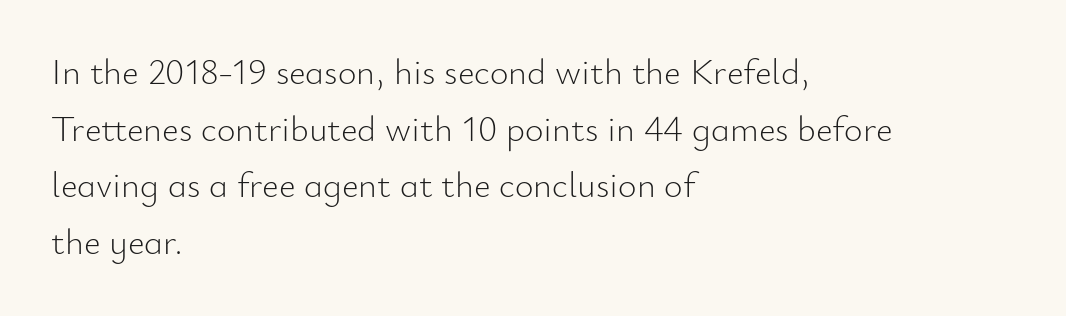
Q: Is the text bold? A: No.
Q: Is the text italic (slanted)? A: No, it is upright.
Q: Is the typeface a serif or a sans-serif typeface? A: Sans-serif.
Q: Is the text underlined? A: No.
Q: How is the paragraph aligned? A: Left-aligned.
Q: Is the spacing between letters normal or unusually wide? A: Normal.
Q: Is the spacing between lines tight, normal or loose? A: Normal.
Q: Width (condensed, normal, or wide)? A: Normal.
Q: Stroke contrast? A: Low.
Q: x-height? A: Small.
Q: Monospaced? A: No.
